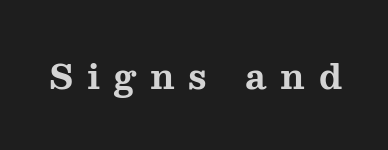
Q: Is the text bold? A: Yes.
Q: Is the text italic (slanted)? A: No, it is upright.
Q: Is the typeface a serif or a sans-serif typeface? A: Serif.
Q: Is the text underlined? A: No.
Q: Is the spacing between letters normal or unusually wide? A: Unusually wide.
Q: Width (condensed, normal, or wide)? A: Wide.
Q: Stroke contrast? A: Medium.
Q: x-height? A: Medium.
Q: Monospaced? A: No.
